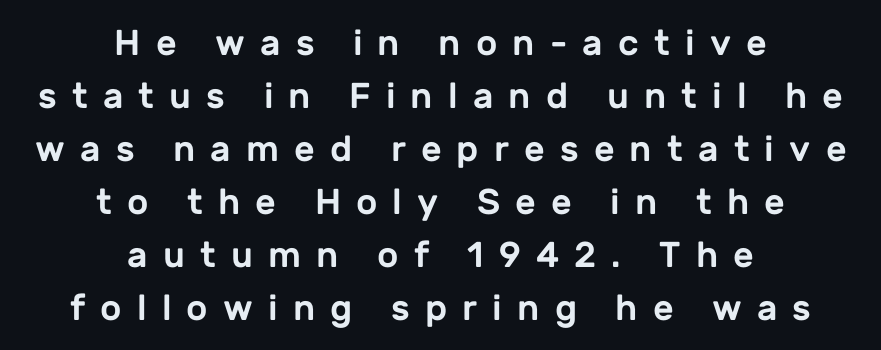
Plain, unruled lines of type. The lettering stays uniformly vertical, giving the passage a roman look. Observe the wide spacing: letters keep a clear distance from each other. Think of a printed novel: that variable character pitch is what you see here.
